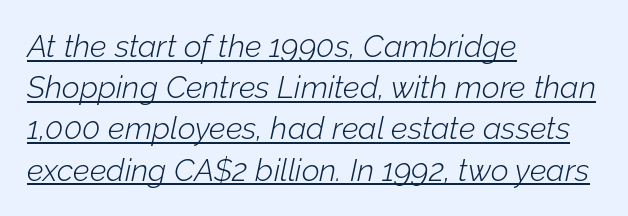
The image shows 31 px light type, italic (leaning right); set left-aligned, normal line spacing (1.33x), normal letter spacing, underlined; low stroke contrast and a medium x-height.
